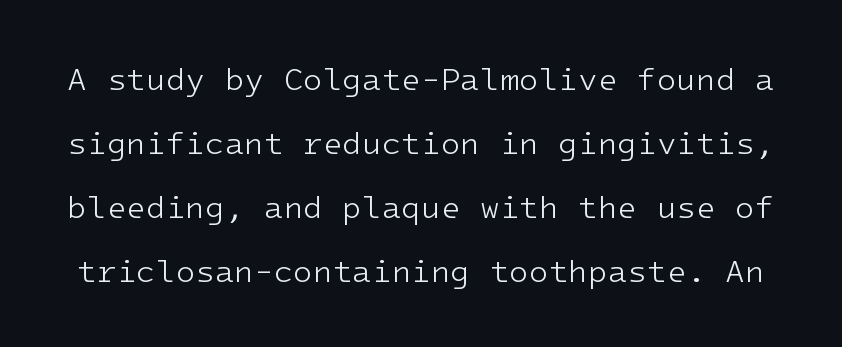
The image shows 32 px light sans-serif type, upright, monospaced; set loose line spacing (2.0x), normal letter spacing, not underlined; low stroke contrast and a medium x-height.
